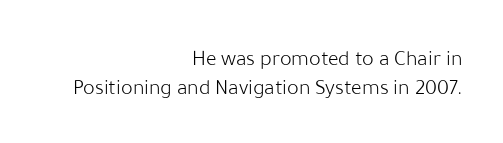
The image shows 22 px text type, upright; set right-aligned, normal line spacing (1.33x), normal letter spacing, not underlined.
